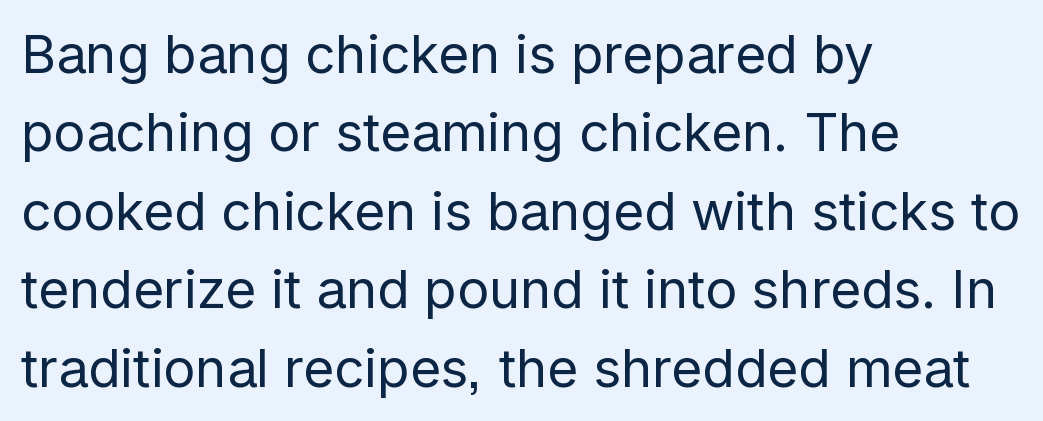
The baseline area is clear. No italicization has been applied; the sample stays upright. This is sans-serif lettering, the kind often seen on screens and signage. The lines sit at an ordinary, default distance from one another. Observe the ordinary spacing: letters are neighbours, not strangers.
